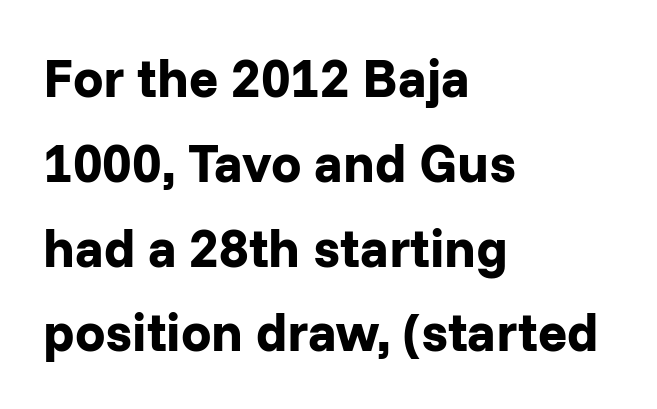
The image shows 54 px bold sans-serif type, upright; set left-aligned, normal line spacing (1.57x), normal letter spacing, not underlined; low stroke contrast and a medium x-height.
